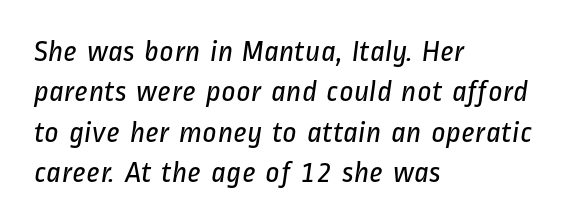
You could not count columns in this text — the font is proportionally spaced. Letters rest on an invisible, unmarked baseline. The lines are quadded left. The strokes are not fattened; the text isn't bold. The tracking reads as untouched default to a designer's eye. Observe the absence of serifs on each vertical stroke in this sample.
